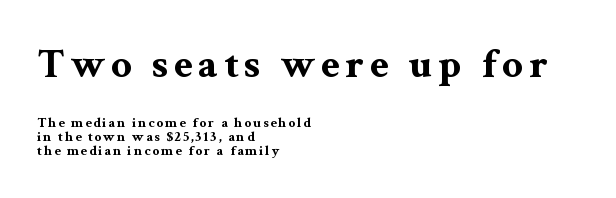
The image shows 42 px bold, wide serif type, upright; set left-aligned, tight line spacing (1.01x), not underlined; the first (top) block is 3.0x larger; medium stroke contrast and a medium x-height.
